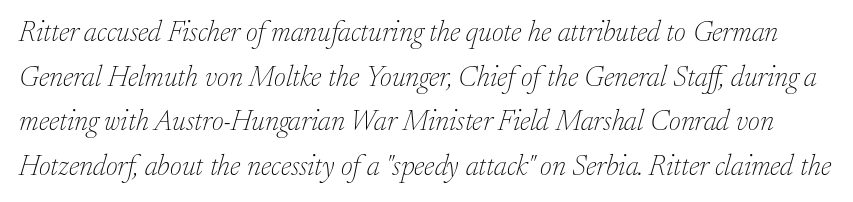
Unbolded letterforms with no extra heft. Vertical spacing — default. The letterforms sit shoulder to shoulder at normal distance. The space directly below the letters is spotless. The typeface chosen for these lines features serifs.
